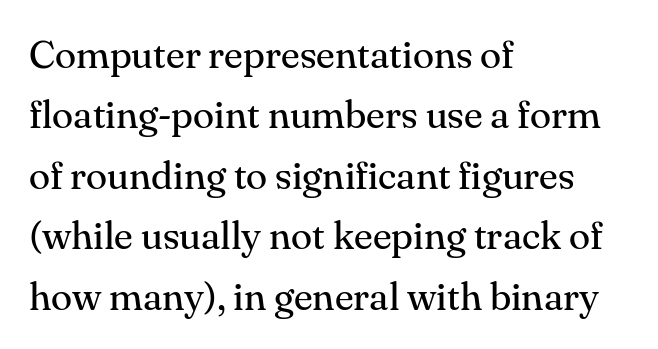
Unlike a clean sans, this face finishes its strokes with serifs. Heft: none added — not bold. Here the designer chose a conventional face with non-uniform glyph widths. Which margin do the lines hug? The left one — the right edge is uneven. The foot of each line stays bare and open. Nothing unusual about the tracking: characters are spaced as the font intends.
